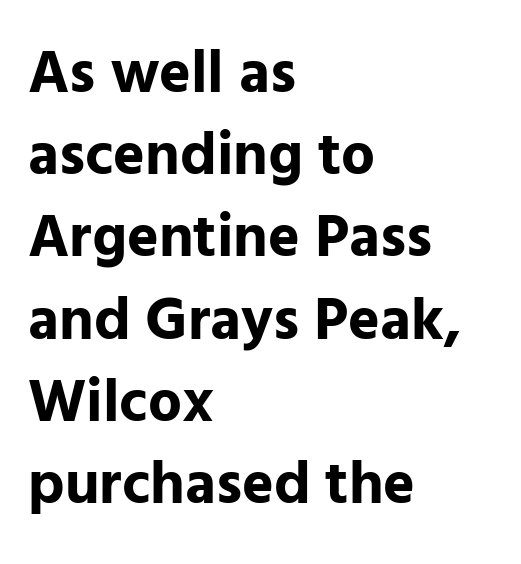
The image shows 60 px bold sans-serif type, upright; set left-aligned, normal line spacing (1.37x), normal letter spacing, not underlined; low stroke contrast and a medium x-height.
